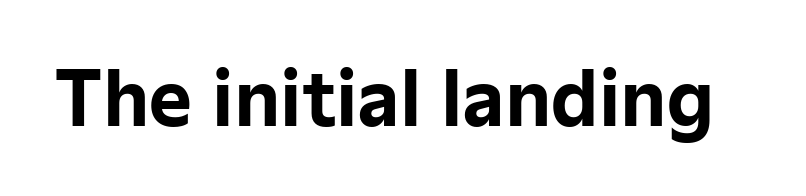
The image shows 73 px bold sans-serif type, upright; set normal letter spacing, not underlined; low stroke contrast and a medium x-height.
